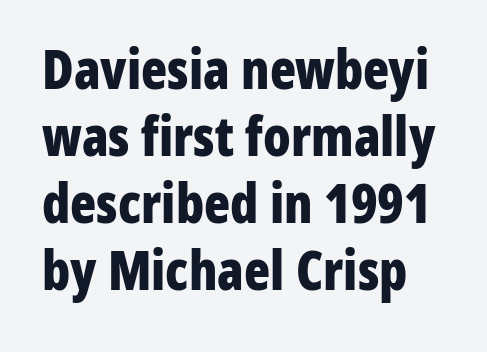
The image shows 54 px bold, condensed sans-serif type, upright; set line spacing 1.24x, normal letter spacing, not underlined; low stroke contrast and a medium x-height.
